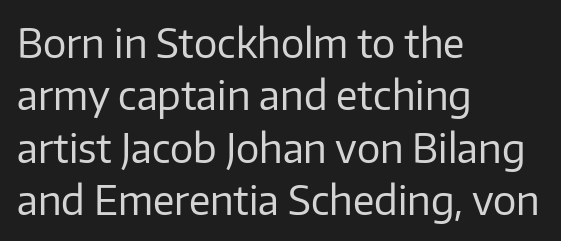
Decoration check: the copy has no underline. Regarding leading, the lines here are spaced in the standard way. Each line starts at the same left margin while the right side varies. These lines are rendered in a variable-pitch font. These lines are composed in type without serifs. Caption: face not bold, strokes unweighted.
